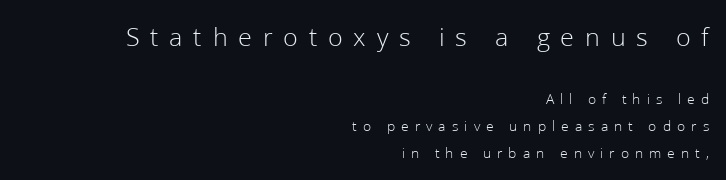
Casual observation: everything's shoved over to the right. Clear beneath every line of the passage. The lettering stays uniformly vertical, giving the passage a roman look. Loose tracking; the words dissolve into strings of separated letters.
